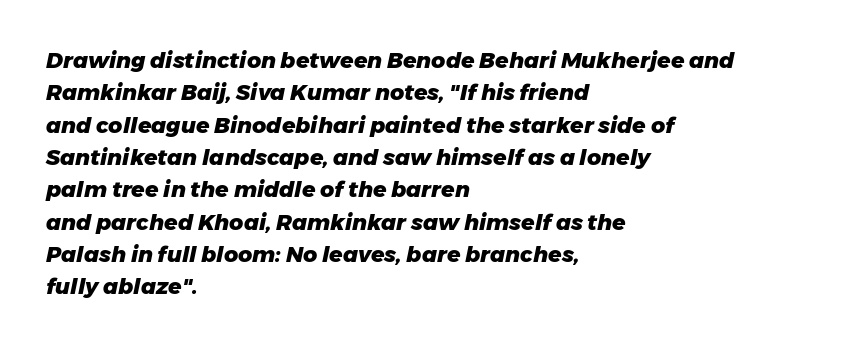
{"italic": "yes", "lean": "right", "slant_degrees": 11, "bold": "yes", "underline": "no", "align": "left", "line_spacing": "normal", "line_spacing_ratio": 1.47, "letter_spacing": "normal", "letter_spacing_em": 0.0, "glyph_px": 22}
